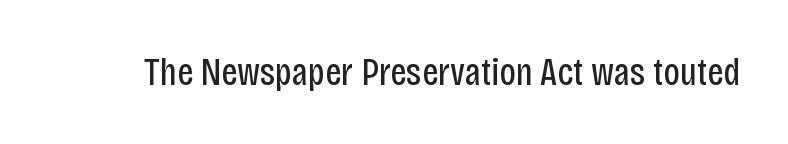
The image shows 39 px regular-weight, condensed sans-serif type, upright; set normal letter spacing, not underlined; low stroke contrast and a large x-height.
